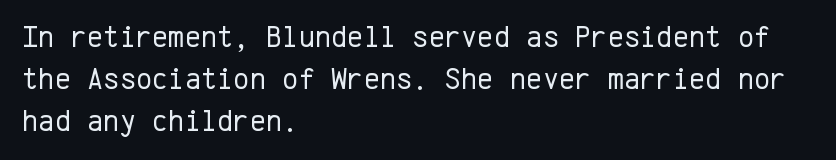
{"serif": "no", "italic": "no", "bold": "no", "weight": "regular", "width": "normal", "stroke_contrast": "low", "x_height": "medium", "monospaced": "yes", "underline": "no", "align": "left", "line_spacing": "normal", "line_spacing_ratio": 1.35, "letter_spacing": "normal", "letter_spacing_em": 0.0, "glyph_px": 31}
